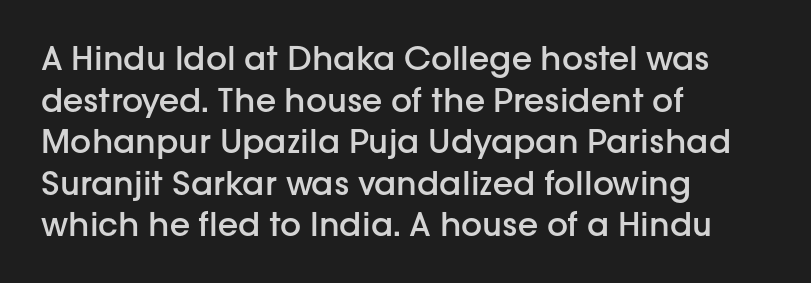
Q: Is the text bold? A: Semi-bold.
Q: Is the text italic (slanted)? A: No, it is upright.
Q: Is the typeface a serif or a sans-serif typeface? A: Sans-serif.
Q: Is the text underlined? A: No.
Q: How is the paragraph aligned? A: Left-aligned.
Q: Is the spacing between letters normal or unusually wide? A: Normal.
Q: Is the spacing between lines tight, normal or loose? A: Normal.
Q: Width (condensed, normal, or wide)? A: Normal.
Q: Stroke contrast? A: Low.
Q: x-height? A: Medium.
Q: Monospaced? A: No.
